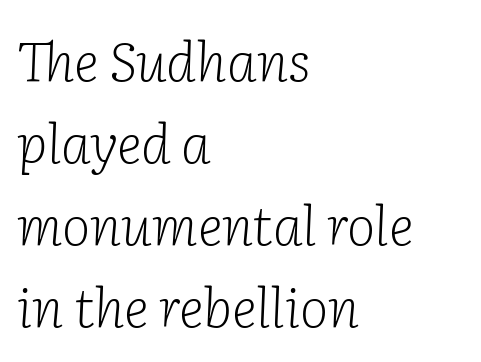
Q: Is the text bold? A: No.
Q: Is the text italic (slanted)? A: Yes, it leans right by about 2 degrees.
Q: Is the typeface a serif or a sans-serif typeface? A: Serif.
Q: Is the text underlined? A: No.
Q: How is the paragraph aligned? A: Left-aligned.
Q: Is the spacing between letters normal or unusually wide? A: Normal.
Q: Is the spacing between lines tight, normal or loose? A: Normal.
Q: Width (condensed, normal, or wide)? A: Normal.
Q: Stroke contrast? A: Low.
Q: x-height? A: Medium.
Q: Monospaced? A: No.
